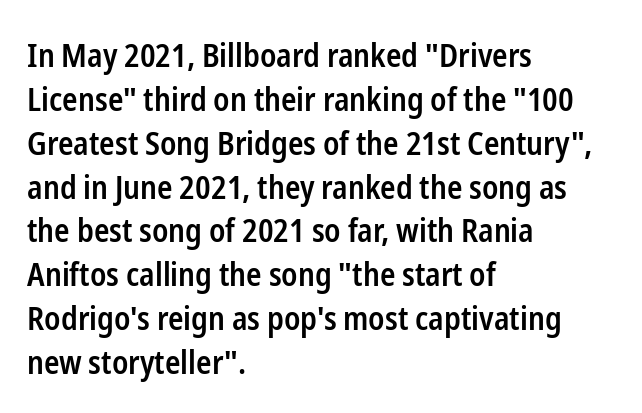
The image shows 32 px semibold, condensed sans-serif type, upright; set left-aligned, normal line spacing (1.37x), normal letter spacing, not underlined; low stroke contrast and a medium x-height.
